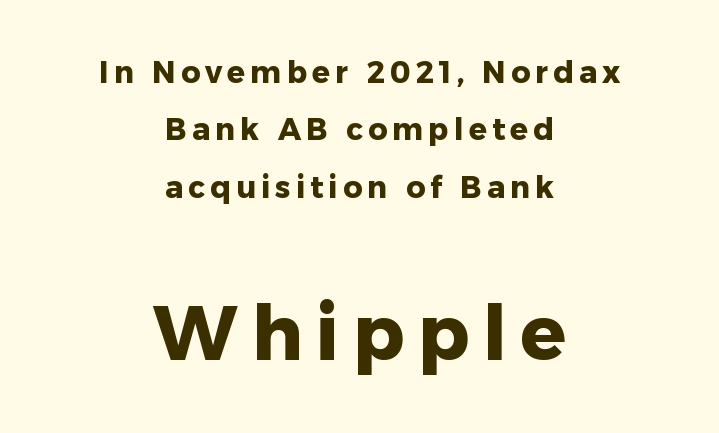
Strong, thick strokes mark this as bold type. Each letter keeps its own natural width here, so spacing adapts to shape. The designer dialed line spacing up above the default. Just letters on the line, the space beneath them empty. The more generous point size was reserved for the lower chunk.
